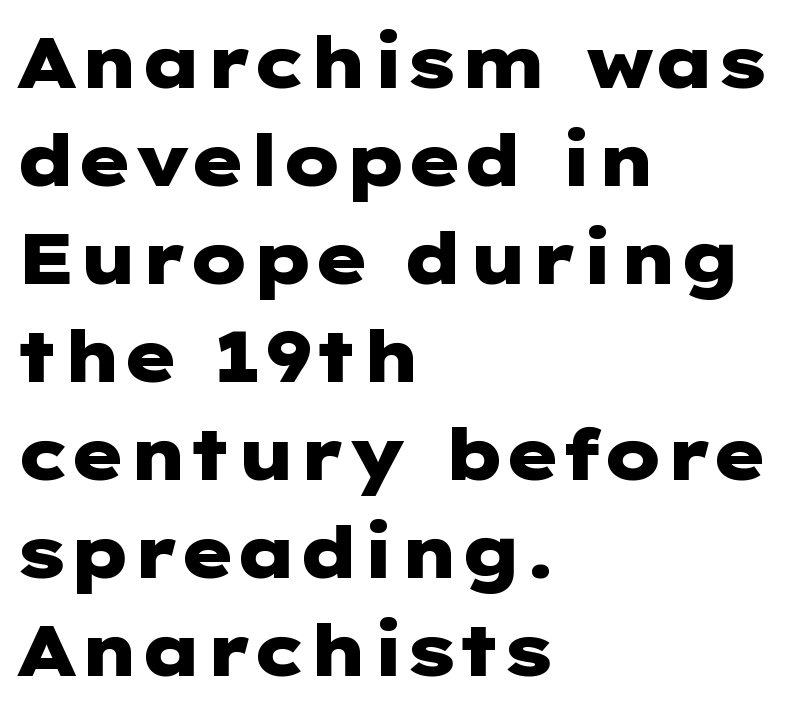
Are there feet on the stems? There aren't — it's a sans. If you drew a line through each stem, it would be perfectly vertical. Rows of type keep a routine distance in the vertical direction. Tracking value appears to be zero — textbook default spacing. Line beginnings align vertically; line endings do not. Students, this is bold: see how much ink each stroke carries.
